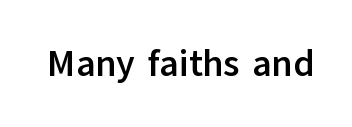
The image shows 37 px semibold sans-serif type, upright; set normal letter spacing, not underlined; low stroke contrast and a medium x-height.
